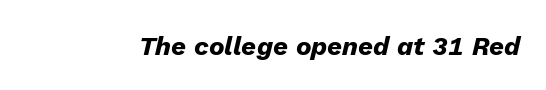
The face used here has a pronounced slope to its letters. Words float on clear page, feet unadorned. Spacing between characters is what you'd get straight out of the box. Thick stems and heavy bowls — unmistakably bold.
